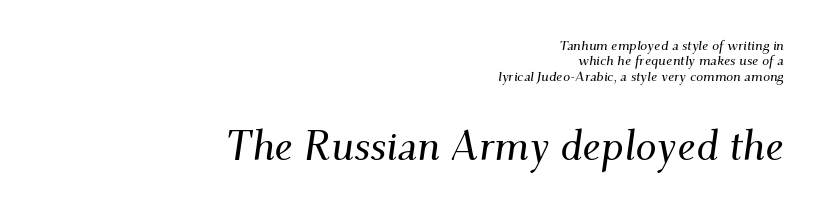
Q: Is the text italic (slanted)? A: Yes, it leans right by about 9 degrees.
Q: Is the typeface a serif or a sans-serif typeface? A: Serif.
Q: Is the text underlined? A: No.
Q: How is the paragraph aligned? A: Right-aligned.
Q: Is the spacing between letters normal or unusually wide? A: Normal.
Q: Is the spacing between lines tight, normal or loose? A: Tight.
Q: Which block of text is set in a larger size, the first (top) or the second (bottom)? A: The second (bottom) one.
Q: Width (condensed, normal, or wide)? A: Normal.
Q: Stroke contrast? A: Medium.
Q: x-height? A: Small.
Q: Monospaced? A: No.
